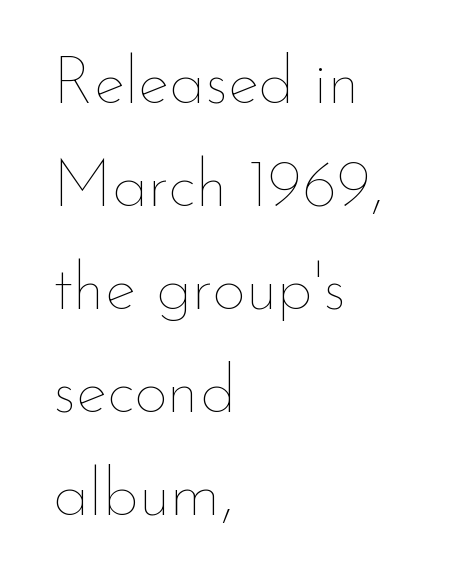
Q: Is the text bold? A: No.
Q: Is the text italic (slanted)? A: No, it is upright.
Q: Is the text underlined? A: No.
Q: How is the paragraph aligned? A: Left-aligned.
Q: Is the spacing between letters normal or unusually wide? A: Normal.
Q: Is the spacing between lines tight, normal or loose? A: Normal.
Q: Width (condensed, normal, or wide)? A: Normal.
Q: Stroke contrast? A: Low.
Q: x-height? A: Small.
Q: Monospaced? A: No.
